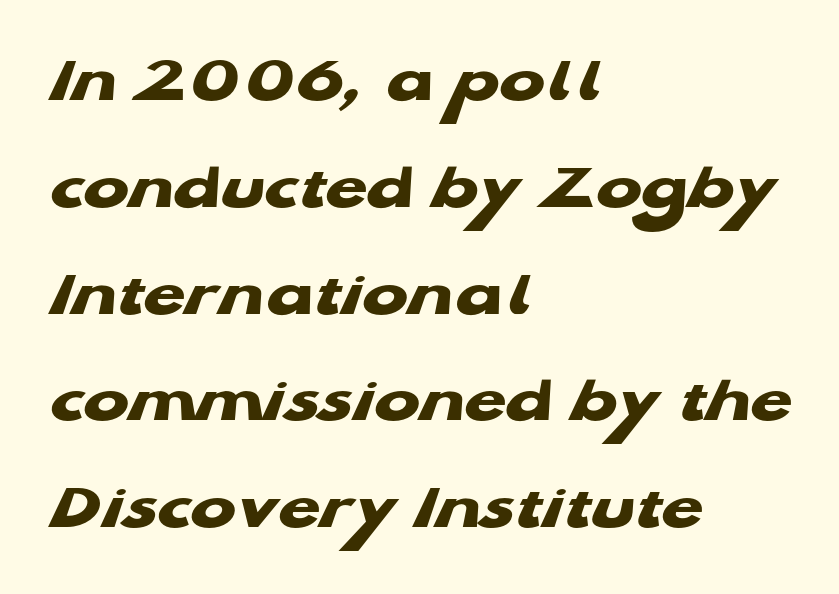
Letters rest on an invisible, unmarked baseline. Each glyph is drawn with heavy, bold strokes. Words appear dense and cohesive because spacing is normal. Leftover space on each line is placed entirely after the last word. Each letter keeps its own natural width here, so spacing adapts to shape. The font family rendered here belongs to the sans-serif group.
